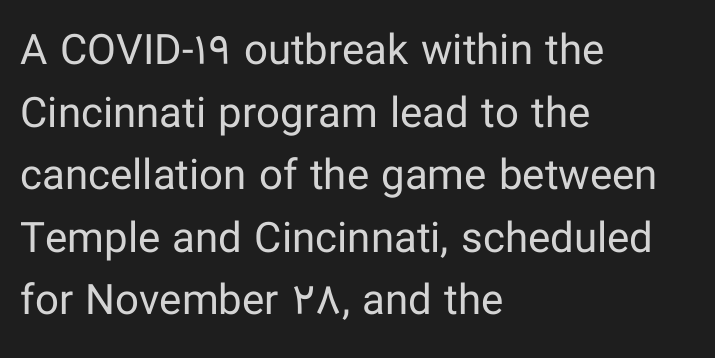
Q: Is the text bold? A: No.
Q: Is the text italic (slanted)? A: No, it is upright.
Q: Is the typeface a serif or a sans-serif typeface? A: Sans-serif.
Q: Is the text underlined? A: No.
Q: How is the paragraph aligned? A: Left-aligned.
Q: Is the spacing between letters normal or unusually wide? A: Normal.
Q: Is the spacing between lines tight, normal or loose? A: Normal.
Q: Width (condensed, normal, or wide)? A: Normal.
Q: Stroke contrast? A: Low.
Q: x-height? A: Medium.
Q: Monospaced? A: No.
